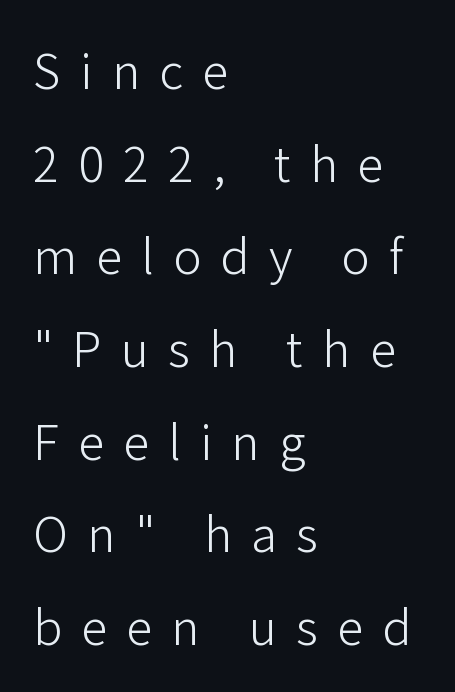
Q: Is the text bold? A: No.
Q: Is the text italic (slanted)? A: No, it is upright.
Q: Is the typeface a serif or a sans-serif typeface? A: Sans-serif.
Q: Is the text underlined? A: No.
Q: How is the paragraph aligned? A: Left-aligned.
Q: Is the spacing between letters normal or unusually wide? A: Unusually wide.
Q: Is the spacing between lines tight, normal or loose? A: Loose.
Q: Width (condensed, normal, or wide)? A: Normal.
Q: Stroke contrast? A: Low.
Q: x-height? A: Medium.
Q: Monospaced? A: No.
